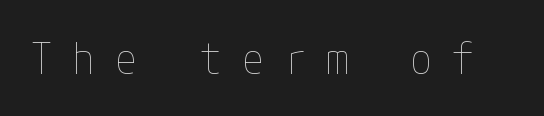
Q: Is the text bold? A: No.
Q: Is the text italic (slanted)? A: No, it is upright.
Q: Is the text underlined? A: No.
Q: Is the spacing between letters normal or unusually wide? A: Unusually wide.
Q: Width (condensed, normal, or wide)? A: Condensed.
Q: Stroke contrast? A: Low.
Q: x-height? A: Medium.
